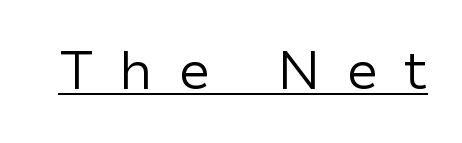
The image shows 53 px regular-weight sans-serif type, upright; set unusually wide letter spacing (+0.48 em), underlined; low stroke contrast and a medium x-height.
